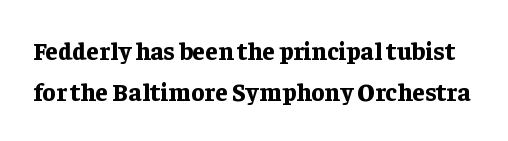
Q: Is the text bold? A: Yes.
Q: Is the text italic (slanted)? A: No, it is upright.
Q: Is the text underlined? A: No.
Q: Is the spacing between letters normal or unusually wide? A: Normal.
Q: Is the spacing between lines tight, normal or loose? A: Normal.
